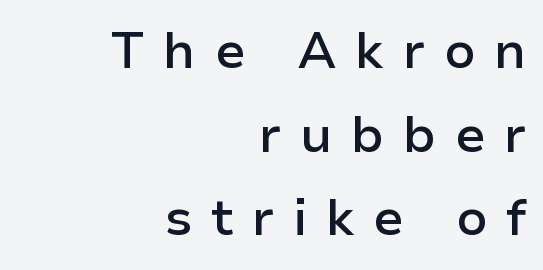
You can tell it's not italic because the verticals are truly vertical. Each line ends at the same right margin while the left side varies. Between one letter and the next there's a generous, obvious gap. Proportional: the letters do not fall into vertical columns. Its strokes are somewhat broadened, the hallmark of semibold type.
